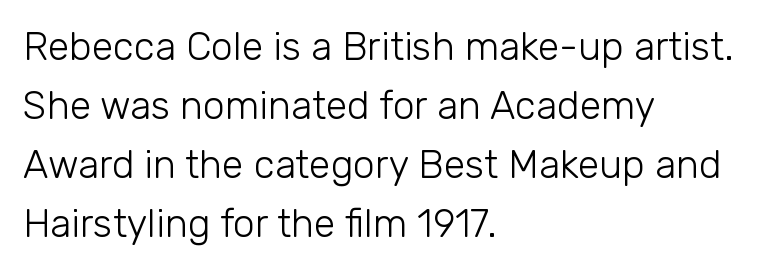
Q: Is the text bold? A: No.
Q: Is the text italic (slanted)? A: No, it is upright.
Q: Is the typeface a serif or a sans-serif typeface? A: Sans-serif.
Q: Is the text underlined? A: No.
Q: How is the paragraph aligned? A: Left-aligned.
Q: Is the spacing between letters normal or unusually wide? A: Normal.
Q: Is the spacing between lines tight, normal or loose? A: Normal.
Q: Width (condensed, normal, or wide)? A: Normal.
Q: Stroke contrast? A: Low.
Q: x-height? A: Medium.
Q: Monospaced? A: No.
